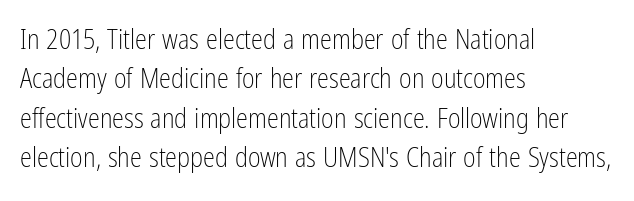
Quick note: not italic, upright. Is the stroke heavy? The answer is a plain regular-or-lighter. The setting favours the left margin, as ordinary paragraphs usually do. Has an underline been added? It has not. Tracking here is standard; glyphs follow each other at the usual distance. Line spacing here is normal.
